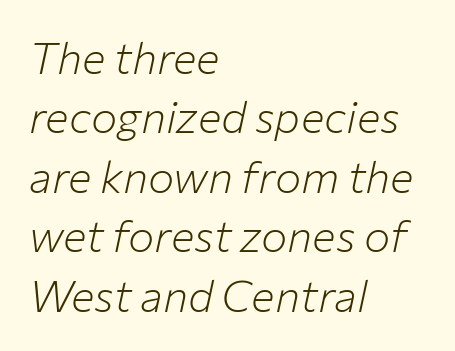
Each stroke keeps to a modest, everyday thickness or less. Regular leading. You could not count columns in this text — the font is proportionally spaced. Teacher's note: observe the even left margin — that is flush-left alignment. Spacing between characters is what you'd get straight out of the box. Lines of text with bare space underneath.
